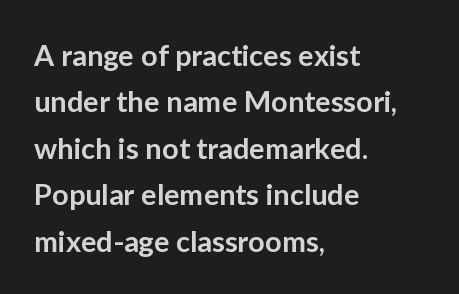
The image shows 29 px semibold sans-serif type, upright; set left-aligned, normal line spacing (1.6x), normal letter spacing, not underlined; low stroke contrast and a medium x-height.
